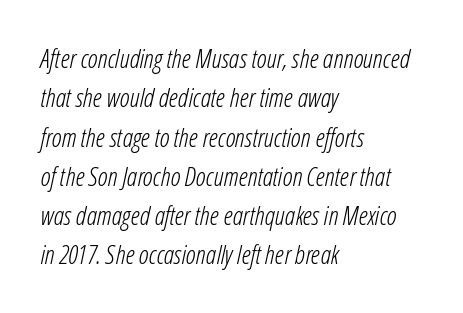
The image shows 26 px text type, italic (leaning right); set left-aligned, normal line spacing (1.51x), normal letter spacing, not underlined.
